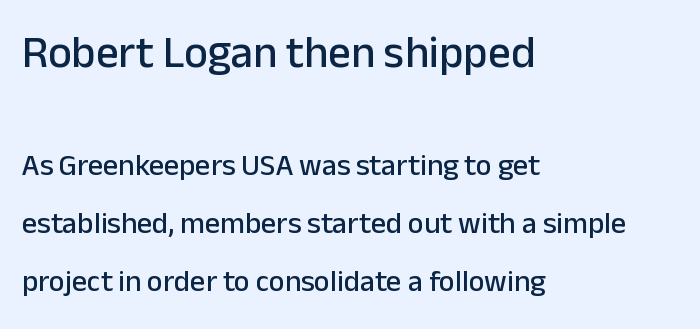
{"serif": "no", "italic": "no", "width": "normal", "stroke_contrast": "low", "x_height": "medium", "monospaced": "no", "underline": "no", "align": "left", "line_spacing": "loose", "line_spacing_ratio": 1.93, "letter_spacing": "normal", "letter_spacing_em": 0.0, "larger_block": "first", "size_ratio": 1.5, "glyph_px": 45}
